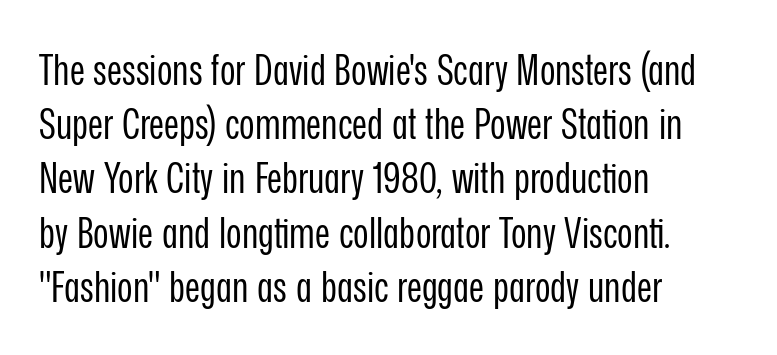
The image shows 42 px regular-weight, condensed sans-serif type, upright; set left-aligned, normal line spacing (1.29x), normal letter spacing, not underlined; low stroke contrast and a medium x-height.
